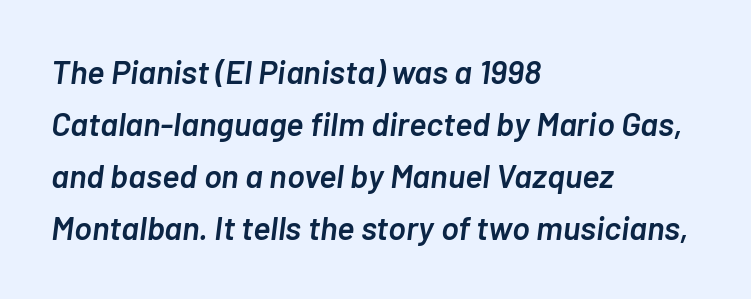
{"italic": "yes", "lean": "right", "slant_degrees": 7, "bold": "semi", "weight": "semibold", "width": "normal", "stroke_contrast": "low", "x_height": "medium", "monospaced": "no", "underline": "no", "align": "left", "line_spacing": "normal", "line_spacing_ratio": 1.58, "letter_spacing": "normal", "letter_spacing_em": 0.0, "glyph_px": 33}
